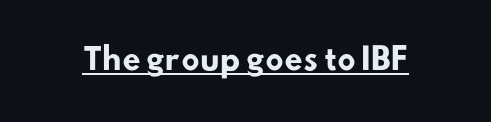
Q: Is the text bold? A: Yes.
Q: Is the typeface a serif or a sans-serif typeface? A: Sans-serif.
Q: Is the text underlined? A: Yes.
Q: Is the spacing between letters normal or unusually wide? A: Normal.
Q: Width (condensed, normal, or wide)? A: Normal.
Q: Stroke contrast? A: Low.
Q: x-height? A: Small.
Q: Monospaced? A: No.
